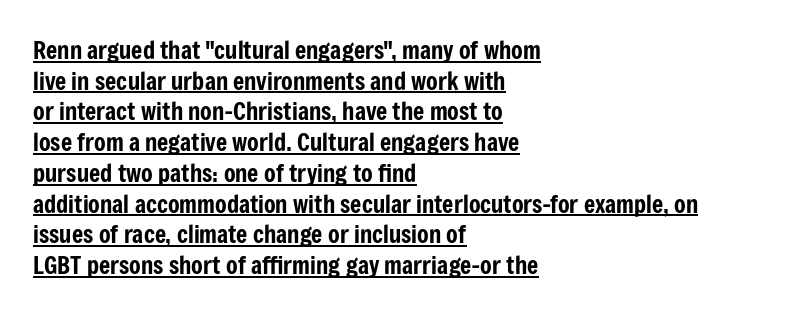
The image shows 24 px text type, upright; set left-aligned, normal line spacing (1.28x), normal letter spacing, underlined.
